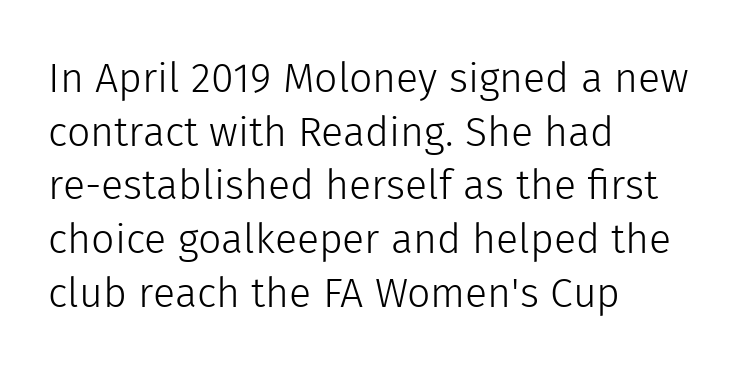
The image shows 41 px light sans-serif type, upright; set left-aligned, normal line spacing (1.31x), normal letter spacing, not underlined; a medium x-height.
